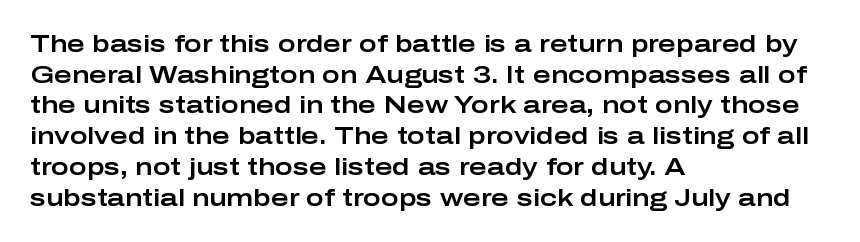
Q: Is the text italic (slanted)? A: No, it is upright.
Q: Is the text underlined? A: No.
Q: How is the paragraph aligned? A: Left-aligned.
Q: Is the spacing between letters normal or unusually wide? A: Normal.
Q: Is the spacing between lines tight, normal or loose? A: Normal.
